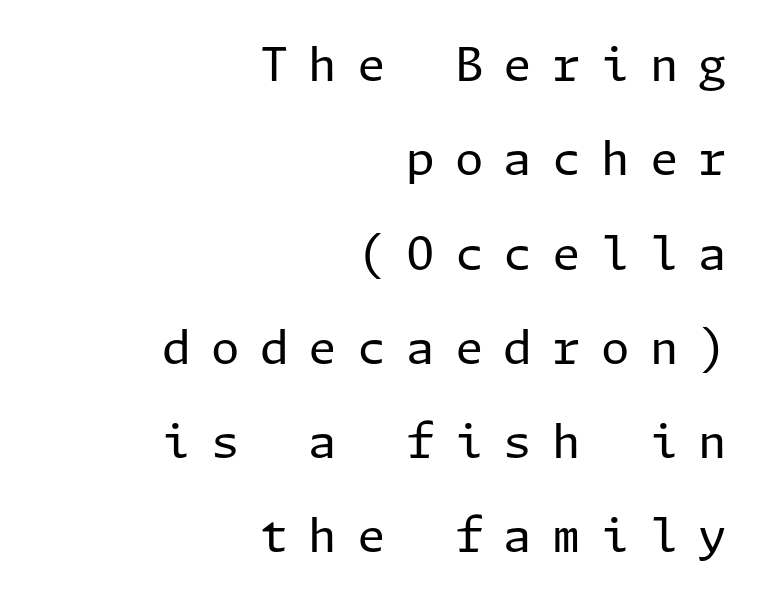
Regarding leading, the lines here are spaced well apart. Vertical strokes here are truly vertical. Teacher's note: observe the even right margin — that is flush-right alignment. Plain, unruled lines of type. You could only call the tracking loose — the letters float apart. What kind of face is this? One without serifs — a sans.
